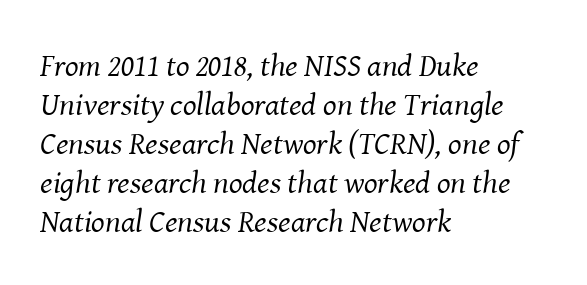
Yep, those are serifs on the letters. Bold? No — there's no thickening of the strokes. Beneath every word, the page is bare. Varying glyph widths throughout — classic text-font behaviour.
